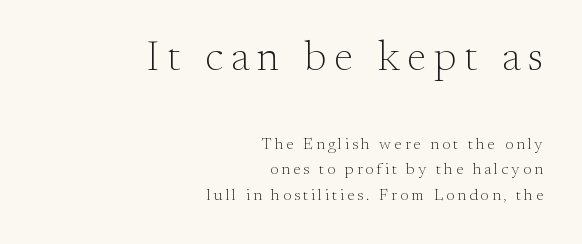
{"serif": "yes", "italic": "no", "bold": "no", "weight": "light", "width": "normal", "stroke_contrast": "medium", "x_height": "small", "monospaced": "no", "underline": "no", "align": "right", "line_spacing": "normal", "line_spacing_ratio": 1.59, "larger_block": "first", "size_ratio": 2.56, "glyph_px": 41}
